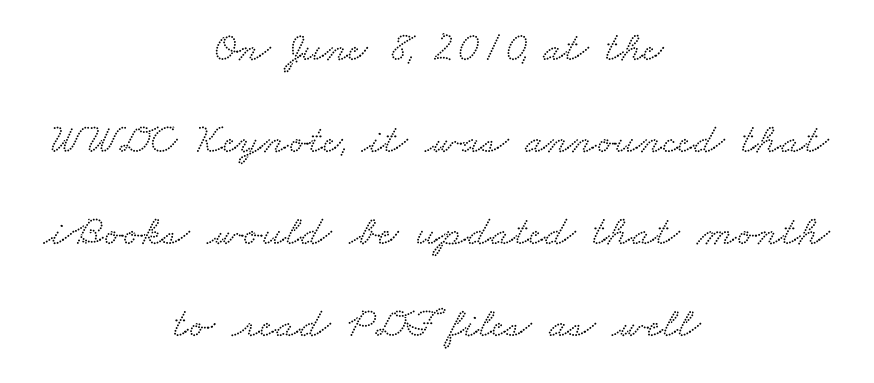
Q: Is the text underlined? A: No.
Q: How is the paragraph aligned? A: Centered.
Q: Is the spacing between letters normal or unusually wide? A: Normal.
Q: Is the spacing between lines tight, normal or loose? A: Loose.
Q: Width (condensed, normal, or wide)? A: Wide.
Q: Stroke contrast? A: Low.
Q: x-height? A: Small.
Q: Monospaced? A: No.
